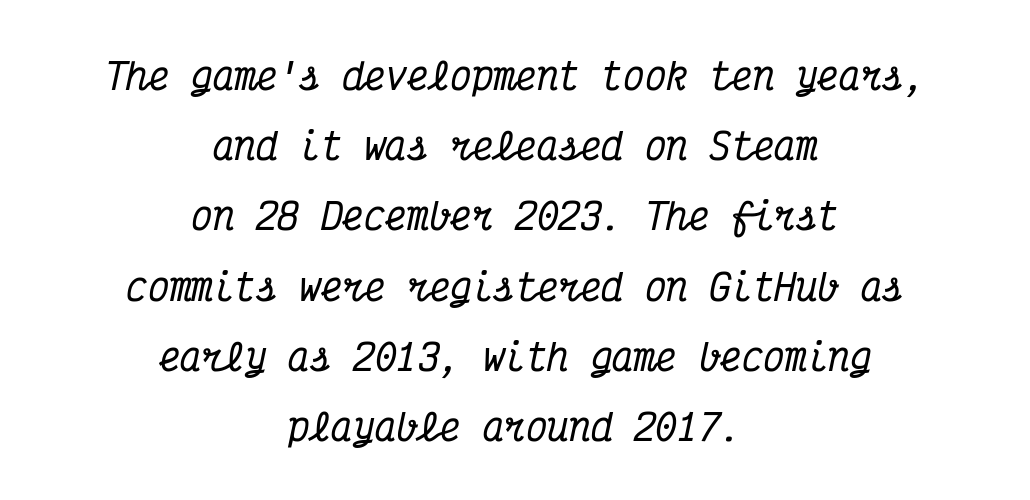
{"serif": "yes", "italic": "yes", "lean": "right", "slant_degrees": 12, "width": "condensed", "stroke_contrast": "medium", "x_height": "medium", "monospaced": "yes", "underline": "no", "align": "center", "line_spacing": "loose", "line_spacing_ratio": 1.95, "letter_spacing": "normal", "letter_spacing_em": 0.0, "glyph_px": 36}
